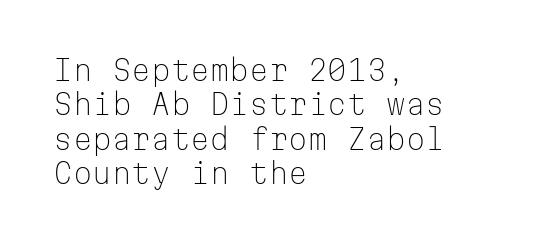
Spacing verdict: monospaced, one width for all characters. Heaviness? Minimal to ordinary, like unemphasized prose. The specimen reads as upright at a glance. In terms of letterform style, serifs are entirely absent. Type without underlining.
